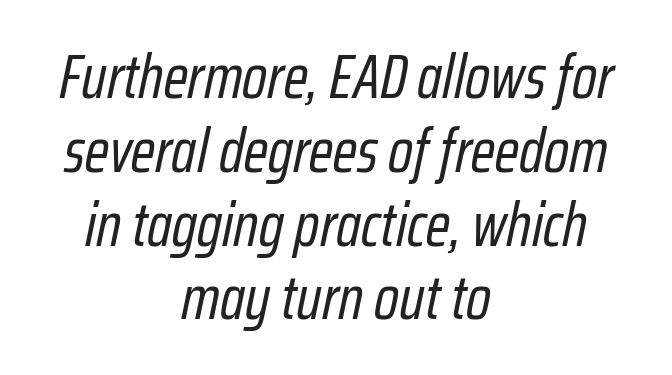
The image shows 61 px regular-weight, condensed type, italic (leaning right); set centered, line spacing 1.21x, normal letter spacing, not underlined; low stroke contrast and a medium x-height.
